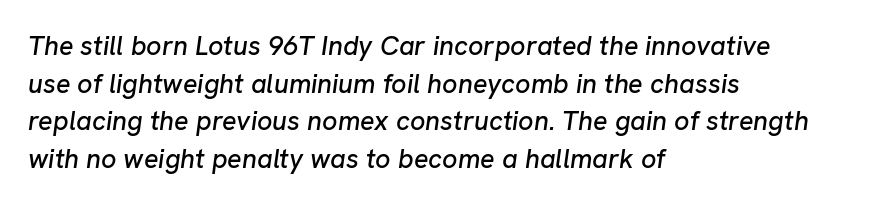
The image shows 27 px text type, italic (leaning right); set left-aligned, normal line spacing (1.39x), normal letter spacing, not underlined.
